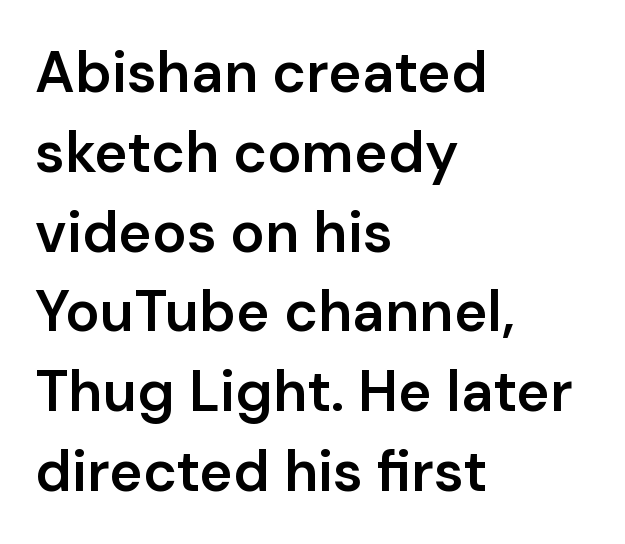
In CSS terms this would be text-align: left. A typesetter would call this proportional, since set widths differ per character. This is moderately heavy type, rendered in semibold. Stroke terminals: plain, sans-serif.
